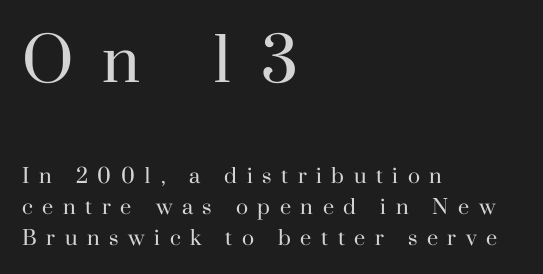
{"serif": "yes", "italic": "no", "bold": "no", "weight": "regular", "width": "normal", "stroke_contrast": "high", "x_height": "small", "monospaced": "no", "underline": "no", "align": "left", "line_spacing": "normal", "line_spacing_ratio": 1.55, "letter_spacing": "wide", "letter_spacing_em": 0.48, "larger_block": "first", "size_ratio": 3.0, "glyph_px": 60}
